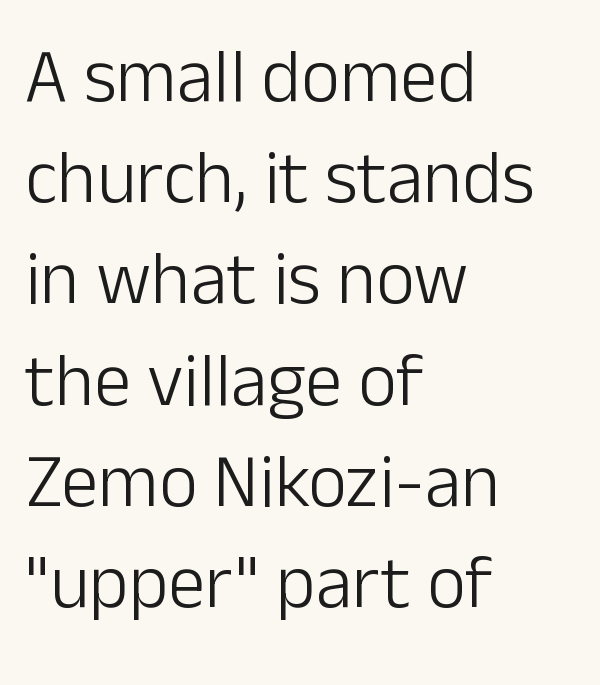
You could call the tracking neutral — neither tight nor loose. Is this a sans? Yes — the strokes have no serifs. Stem width sits at or under what a default text font uses. Notice how the stems are strictly vertical — no italics here. The lines sit at an ordinary, default distance from one another. Varying glyph widths throughout — classic text-font behaviour.
